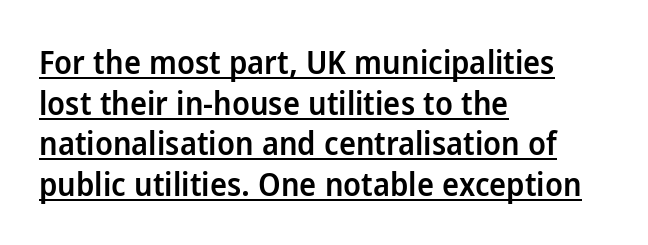
{"serif": "no", "italic": "no", "bold": "semi", "weight": "semibold", "width": "normal", "stroke_contrast": "low", "x_height": "medium", "monospaced": "no", "underline": "yes", "align": "left", "line_spacing": "normal", "line_spacing_ratio": 1.27, "letter_spacing": "normal", "letter_spacing_em": 0.0, "glyph_px": 32}
